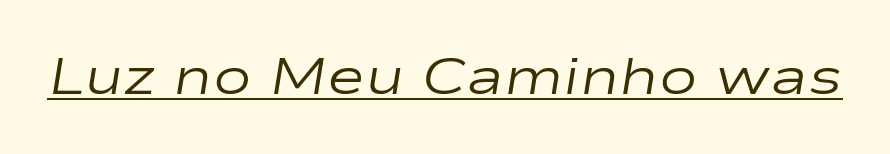
The image shows 52 px regular-weight, wide type, italic (leaning right); set normal letter spacing, underlined; low stroke contrast and a medium x-height.
